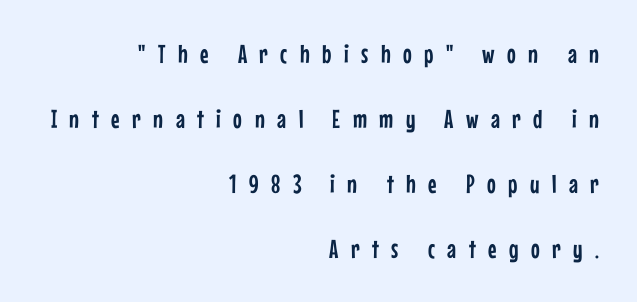
{"italic": "no", "underline": "no", "align": "right", "line_spacing": "loose", "line_spacing_ratio": 2.5, "letter_spacing": "wide", "letter_spacing_em": 0.48, "glyph_px": 26}
